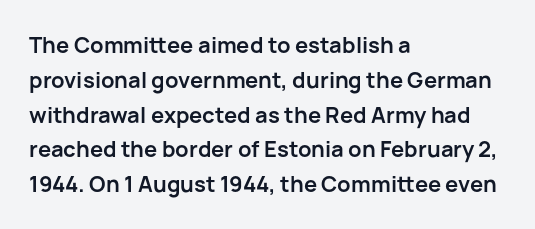
{"italic": "no", "bold": "yes", "underline": "no", "align": "left", "line_spacing": "normal", "line_spacing_ratio": 1.58, "letter_spacing": "normal", "letter_spacing_em": 0.0, "glyph_px": 22}
